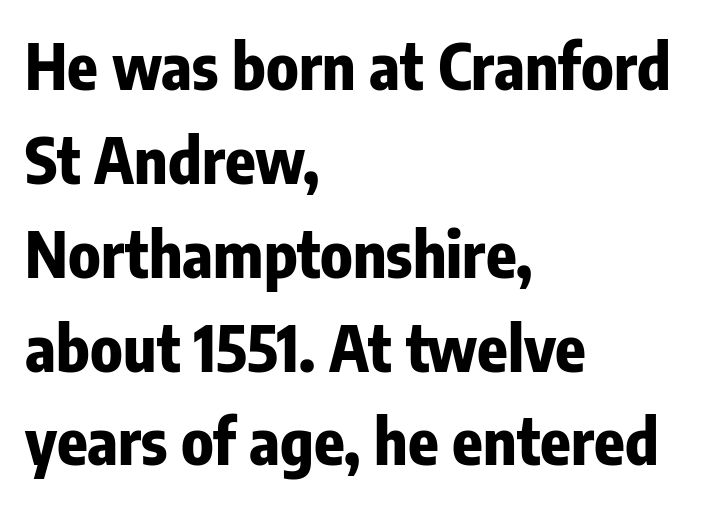
The type family on display is of the sans-serif kind. Students, this is bold: see how much ink each stroke carries. The passage shown has conventional tracking throughout. Here the designer chose a conventional face with non-uniform glyph widths. Underline: absent. In terms of leading, this rendering sits right in the middle.
